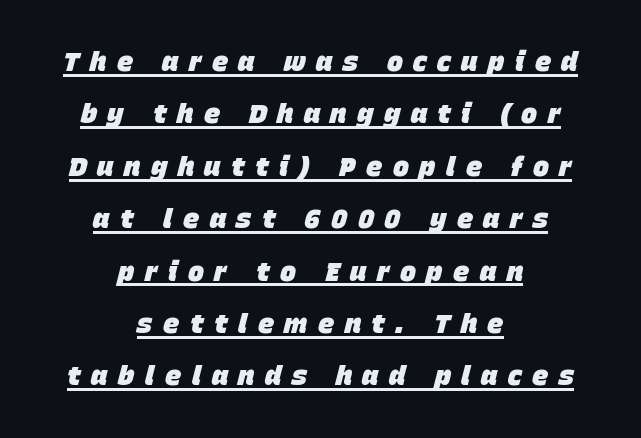
The image shows 27 px bold type, italic (leaning right); set centered, loose line spacing (1.94x), unusually wide letter spacing (+0.39 em), underlined.
